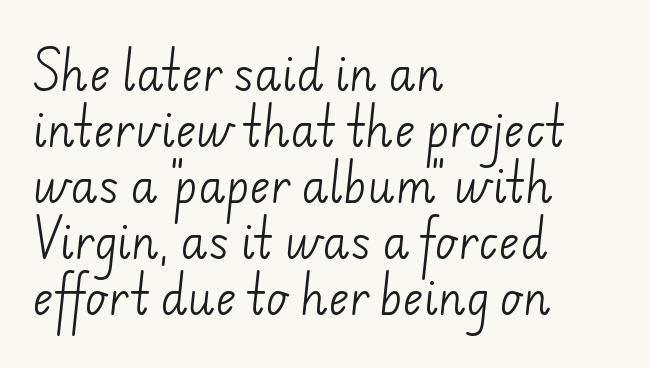
This rendering uses left alignment, leaving the right contour irregular. The gap between lines stays unmarked. The face used here is proportionally spaced, like ordinary book or web type. Honestly, the letter spacing is just normal — you wouldn't notice it. These lines are composed in type without serifs. Interline gaps are of average width in this sample.
